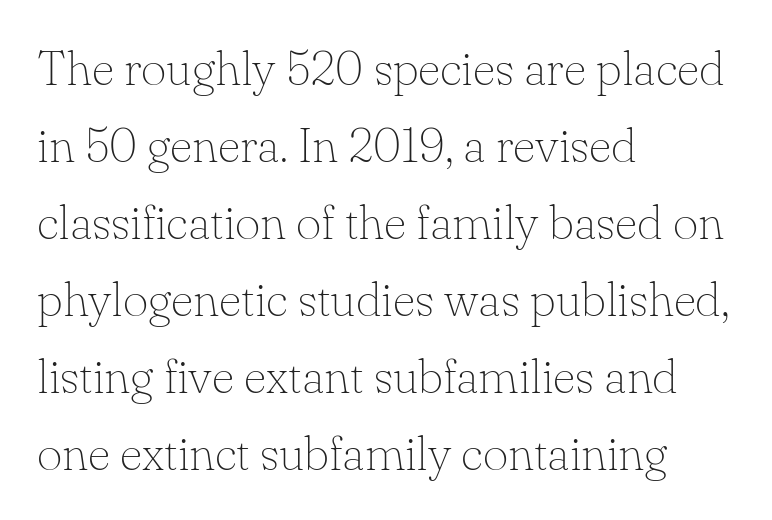
Q: Is the text bold? A: No.
Q: Is the text italic (slanted)? A: No, it is upright.
Q: Is the typeface a serif or a sans-serif typeface? A: Serif.
Q: Is the text underlined? A: No.
Q: How is the paragraph aligned? A: Left-aligned.
Q: Is the spacing between letters normal or unusually wide? A: Normal.
Q: Is the spacing between lines tight, normal or loose? A: Normal.
Q: Width (condensed, normal, or wide)? A: Normal.
Q: Stroke contrast? A: Low.
Q: x-height? A: Small.
Q: Monospaced? A: No.
